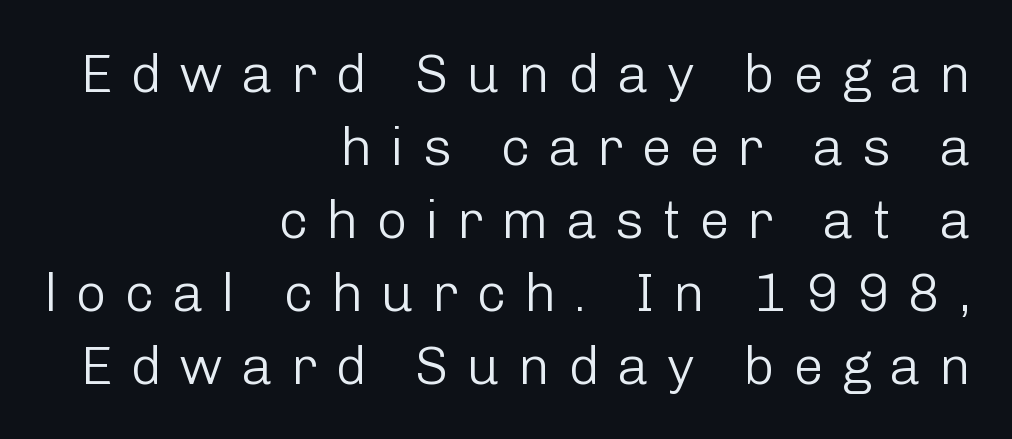
The image shows 54 px light sans-serif type, upright; set right-aligned, normal line spacing (1.35x), unusually wide letter spacing (+0.33 em), not underlined; low stroke contrast and a medium x-height.
